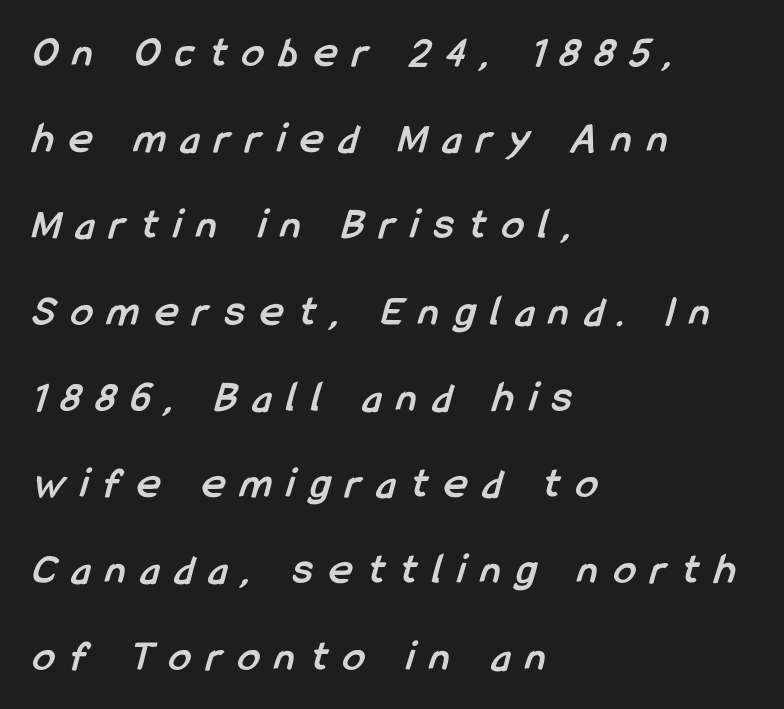
{"serif": "no", "bold": "yes", "weight": "semibold", "width": "condensed", "stroke_contrast": "low", "x_height": "medium", "monospaced": "no", "underline": "no", "align": "left", "line_spacing": "loose", "line_spacing_ratio": 1.96, "letter_spacing": "wide", "letter_spacing_em": 0.36, "glyph_px": 44}
